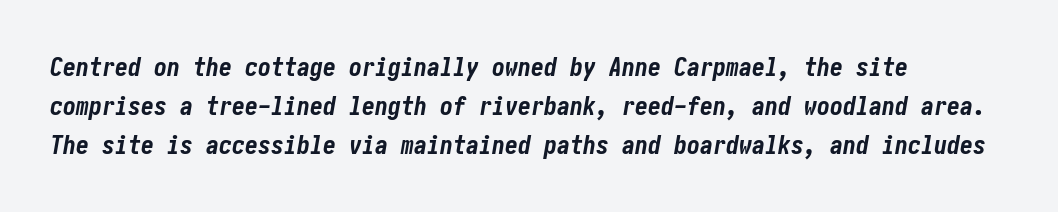
{"italic": "yes", "lean": "right", "slant_degrees": 10, "bold": "yes", "underline": "no", "align": "left", "line_spacing": "normal", "line_spacing_ratio": 1.5, "letter_spacing": "normal", "letter_spacing_em": 0.0, "glyph_px": 26}
